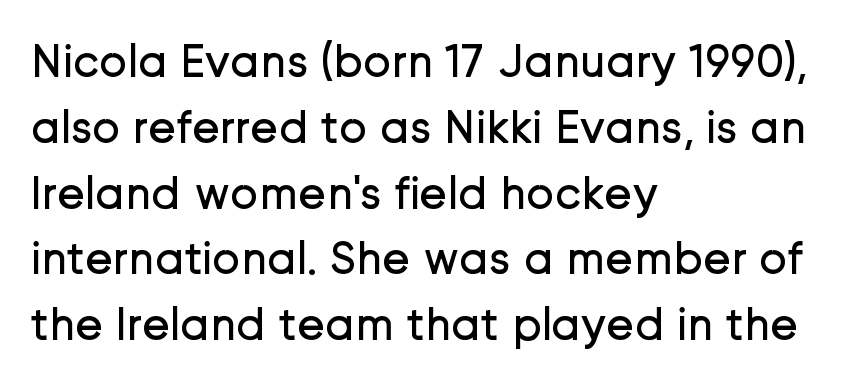
Q: Is the text bold? A: No.
Q: Is the text italic (slanted)? A: No, it is upright.
Q: Is the typeface a serif or a sans-serif typeface? A: Sans-serif.
Q: Is the text underlined? A: No.
Q: How is the paragraph aligned? A: Left-aligned.
Q: Is the spacing between letters normal or unusually wide? A: Normal.
Q: Is the spacing between lines tight, normal or loose? A: Normal.
Q: Width (condensed, normal, or wide)? A: Normal.
Q: Stroke contrast? A: Low.
Q: x-height? A: Medium.
Q: Monospaced? A: No.
